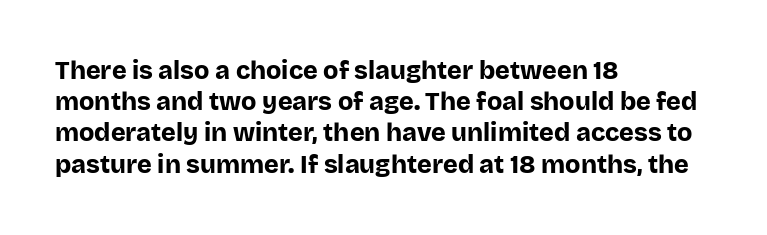
{"italic": "no", "bold": "yes", "underline": "no", "align": "left", "line_spacing": "normal", "line_spacing_ratio": 1.25, "letter_spacing": "normal", "letter_spacing_em": 0.0, "glyph_px": 25}
